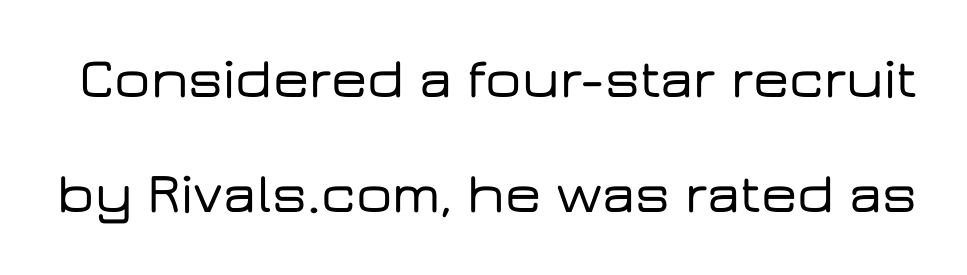
Q: Is the text italic (slanted)? A: No, it is upright.
Q: Is the typeface a serif or a sans-serif typeface? A: Sans-serif.
Q: Is the text underlined? A: No.
Q: Is the spacing between letters normal or unusually wide? A: Normal.
Q: Is the spacing between lines tight, normal or loose? A: Loose.
Q: Width (condensed, normal, or wide)? A: Wide.
Q: Stroke contrast? A: Low.
Q: x-height? A: Medium.
Q: Monospaced? A: No.
